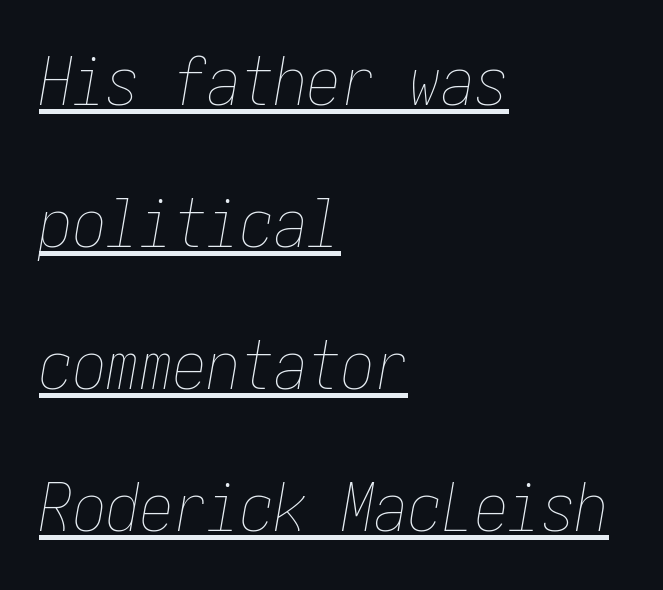
The compositor pushed each line to the left boundary. Compared with a typical body face, this is equally light or lighter still. The font's italic variant was chosen for this text. The designer dialed line spacing up above the default.
